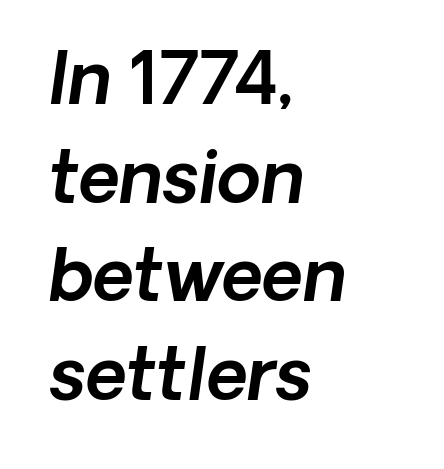
The image shows 71 px text type, italic (leaning right); set left-aligned, normal line spacing (1.39x), normal letter spacing, not underlined; a medium x-height.
